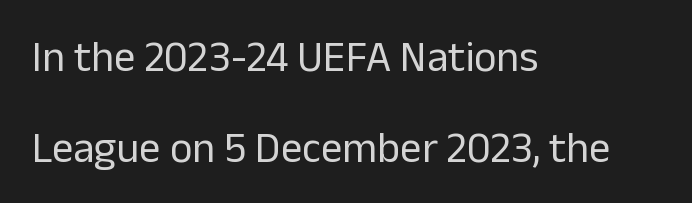
Q: Is the text bold? A: No.
Q: Is the text italic (slanted)? A: No, it is upright.
Q: Is the typeface a serif or a sans-serif typeface? A: Sans-serif.
Q: Is the text underlined? A: No.
Q: How is the paragraph aligned? A: Left-aligned.
Q: Is the spacing between letters normal or unusually wide? A: Normal.
Q: Is the spacing between lines tight, normal or loose? A: Loose.
Q: Width (condensed, normal, or wide)? A: Normal.
Q: Stroke contrast? A: Low.
Q: x-height? A: Medium.
Q: Monospaced? A: No.
